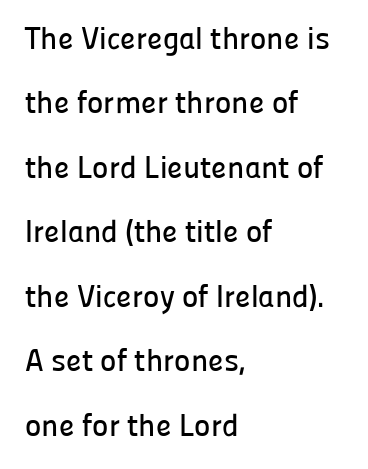
{"serif": "no", "italic": "no", "width": "normal", "stroke_contrast": "low", "x_height": "medium", "monospaced": "no", "underline": "no", "align": "left", "line_spacing": "loose", "line_spacing_ratio": 2.08, "letter_spacing": "normal", "letter_spacing_em": 0.0, "glyph_px": 31}
